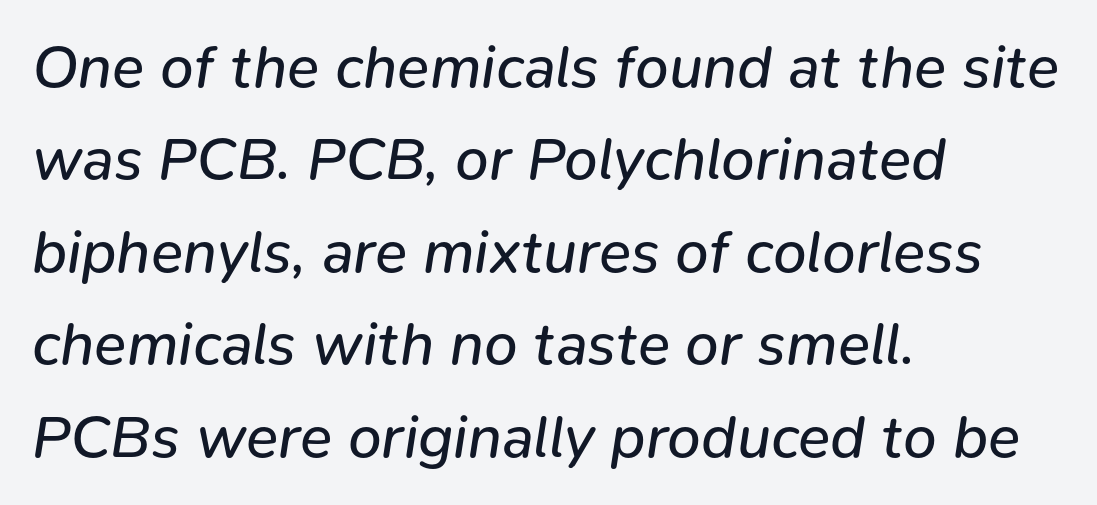
The typesetting does not lean heavy: it is not bold. The gap between lines stays unmarked. Honestly, the row spacing looks completely unremarkable. This sample has the flowing, uneven cadence of proportional lettering. Which margin do the lines hug? The left one — the right edge is uneven.
